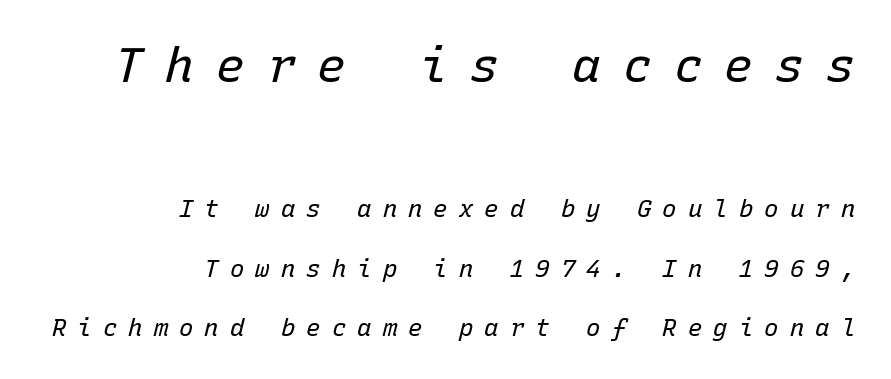
Q: Is the text bold? A: No.
Q: Is the text italic (slanted)? A: Yes, it leans right by about 15 degrees.
Q: Is the text underlined? A: No.
Q: How is the paragraph aligned? A: Right-aligned.
Q: Is the spacing between letters normal or unusually wide? A: Unusually wide.
Q: Is the spacing between lines tight, normal or loose? A: Loose.
Q: Which block of text is set in a larger size, the first (top) or the second (bottom)? A: The first (top) one.
Q: Width (condensed, normal, or wide)? A: Normal.
Q: Stroke contrast? A: Low.
Q: x-height? A: Medium.
Q: Monospaced? A: Yes.
